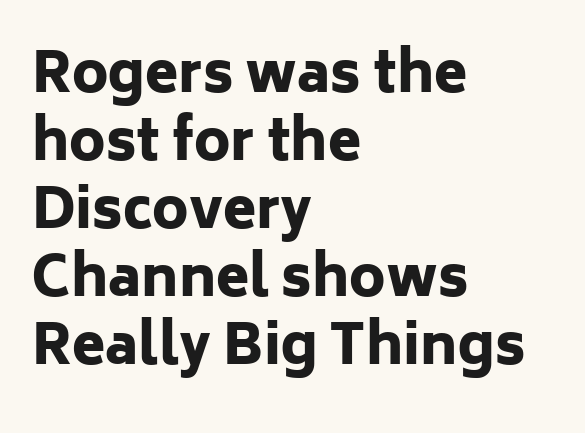
Q: Is the text bold? A: Yes.
Q: Is the text italic (slanted)? A: No, it is upright.
Q: Is the typeface a serif or a sans-serif typeface? A: Sans-serif.
Q: Is the text underlined? A: No.
Q: How is the paragraph aligned? A: Left-aligned.
Q: Is the spacing between letters normal or unusually wide? A: Normal.
Q: Is the spacing between lines tight, normal or loose? A: Normal.
Q: Width (condensed, normal, or wide)? A: Normal.
Q: Stroke contrast? A: Low.
Q: x-height? A: Medium.
Q: Monospaced? A: No.
